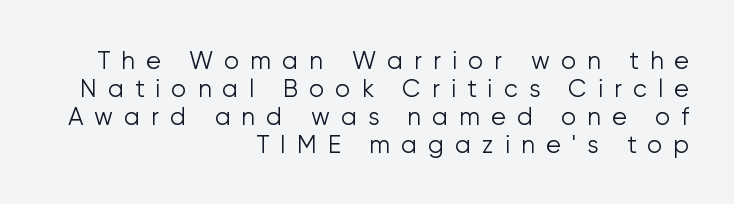
The image shows 24 px text type, upright; set right-aligned, line spacing 1.16x, unusually wide letter spacing (+0.46 em), not underlined.
